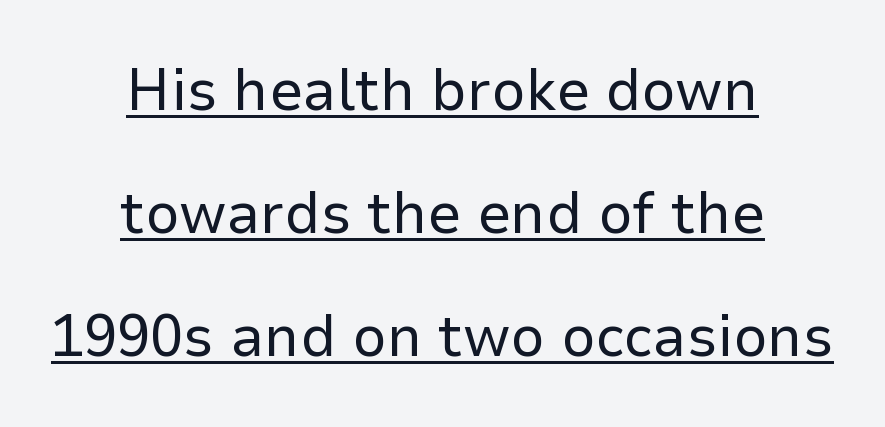
{"serif": "no", "italic": "no", "bold": "no", "weight": "regular", "width": "normal", "stroke_contrast": "low", "x_height": "medium", "monospaced": "no", "underline": "yes", "align": "center", "line_spacing": "loose", "line_spacing_ratio": 2.05, "letter_spacing": "normal", "letter_spacing_em": 0.0, "glyph_px": 60}
